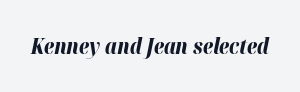
{"italic": "yes", "lean": "right", "slant_degrees": 12, "bold": "yes", "underline": "no", "letter_spacing": "normal", "letter_spacing_em": 0.0, "glyph_px": 21}
